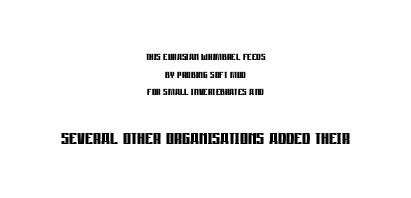
Q: Is the text bold? A: Yes.
Q: Is the text italic (slanted)? A: No, it is upright.
Q: Is the text underlined? A: No.
Q: How is the paragraph aligned? A: Centered.
Q: Is the spacing between letters normal or unusually wide? A: Normal.
Q: Is the spacing between lines tight, normal or loose? A: Normal.
Q: Which block of text is set in a larger size, the first (top) or the second (bottom)? A: The second (bottom) one.
